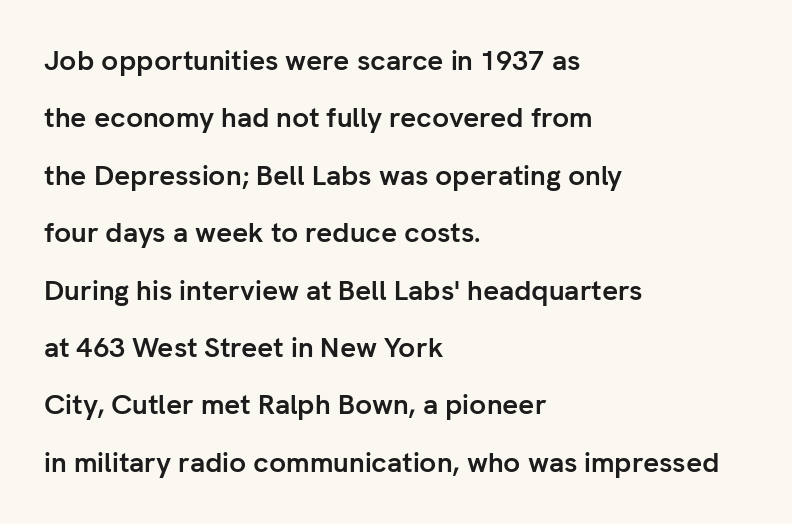
The image shows 28 px semibold sans-serif type, upright; set left-aligned, loose line spacing (2.05x), normal letter spacing, not underlined; low stroke contrast and a medium x-height.
